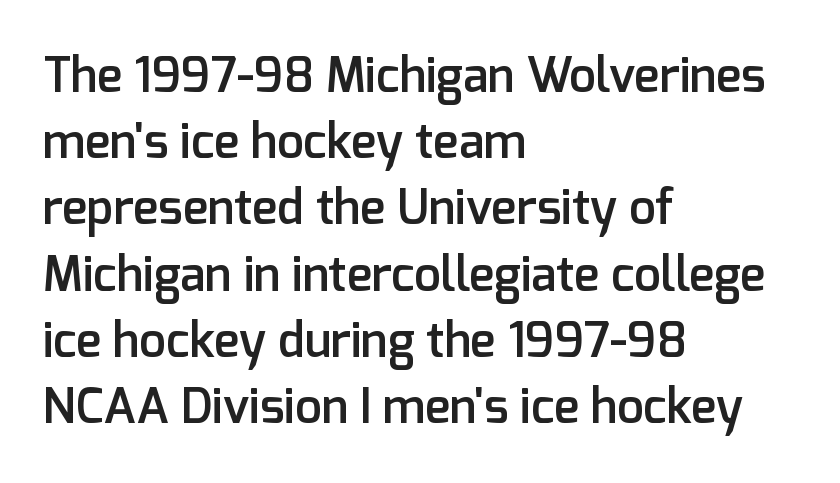
The image shows 48 px semibold sans-serif type, upright; set left-aligned, normal line spacing (1.38x), normal letter spacing, not underlined; low stroke contrast and a medium x-height.
